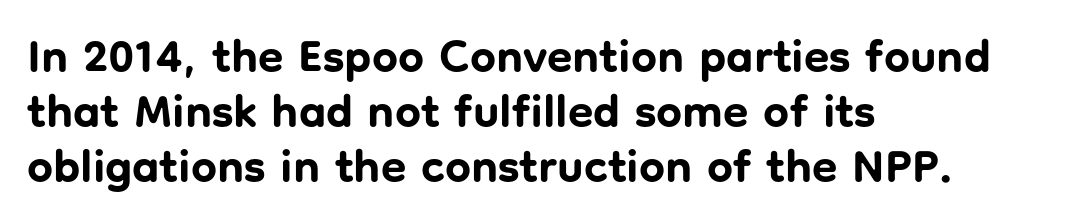
The image shows 46 px bold sans-serif type, upright; set left-aligned, line spacing 1.2x, normal letter spacing, not underlined; low stroke contrast and a medium x-height.
